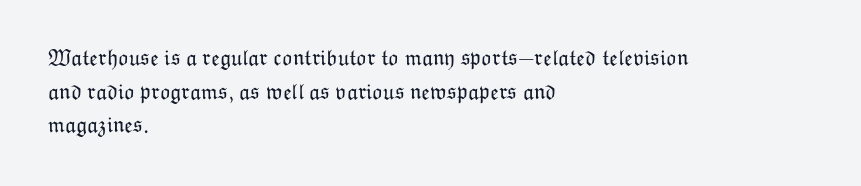
{"italic": "no", "bold": "no", "underline": "no", "align": "left", "line_spacing": "normal", "line_spacing_ratio": 1.53, "letter_spacing": "normal", "letter_spacing_em": 0.0, "glyph_px": 22}
